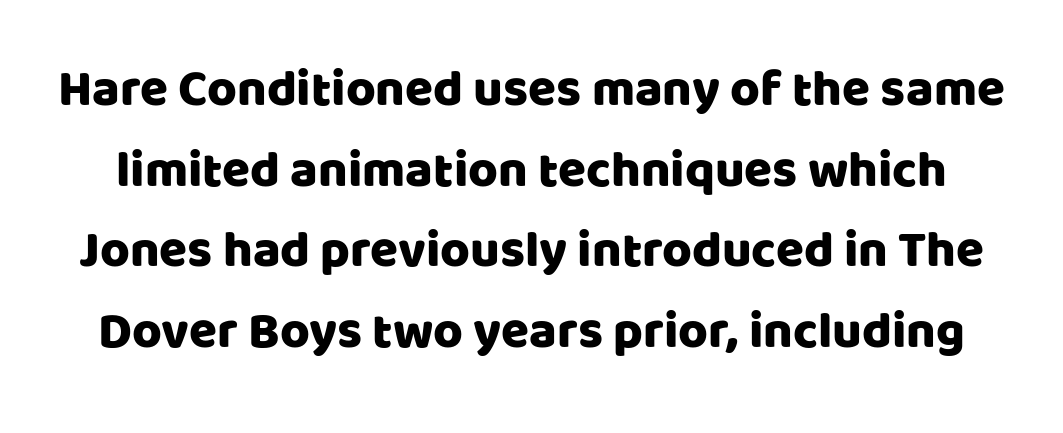
The image shows 51 px sans-serif type, upright; set normal line spacing (1.58x), normal letter spacing, not underlined; low stroke contrast and a large x-height.
